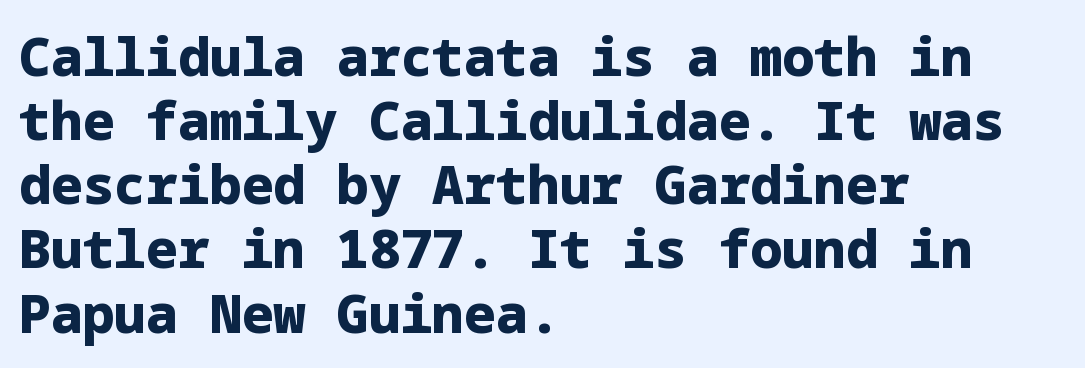
No feet cap the strokes, marking this as sans-serif type. Inter-character spacing is left at the font's built-in metrics. Quick note: not italic, upright. Casual observation: everything's shoved over to the left.
